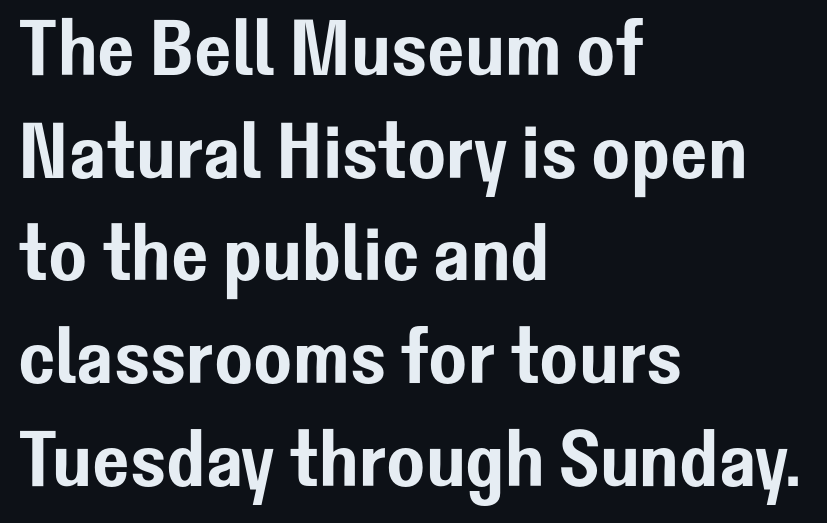
{"serif": "no", "italic": "no", "width": "normal", "stroke_contrast": "low", "x_height": "medium", "monospaced": "no", "underline": "no", "align": "left", "line_spacing": "normal", "line_spacing_ratio": 1.3, "letter_spacing": "normal", "letter_spacing_em": 0.0, "glyph_px": 79}
